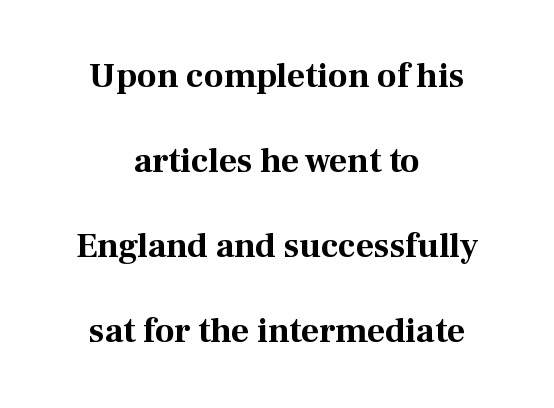
{"serif": "yes", "italic": "no", "bold": "yes", "weight": "bold", "width": "normal", "stroke_contrast": "medium", "x_height": "medium", "monospaced": "no", "underline": "no", "align": "center", "line_spacing": "loose", "line_spacing_ratio": 2.43, "letter_spacing": "normal", "letter_spacing_em": 0.0, "glyph_px": 35}
